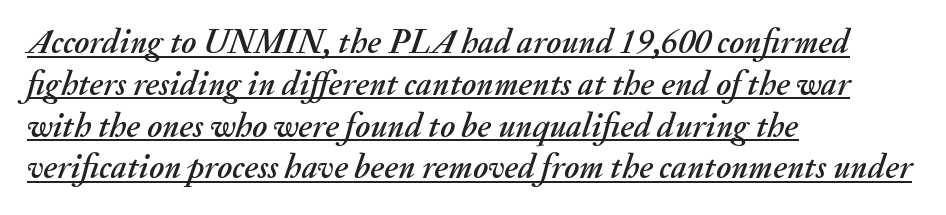
Q: Is the text italic (slanted)? A: Yes, it leans right by about 20 degrees.
Q: Is the text underlined? A: Yes.
Q: How is the paragraph aligned? A: Left-aligned.
Q: Is the spacing between letters normal or unusually wide? A: Normal.
Q: Width (condensed, normal, or wide)? A: Normal.
Q: Stroke contrast? A: Medium.
Q: x-height? A: Small.
Q: Monospaced? A: No.
